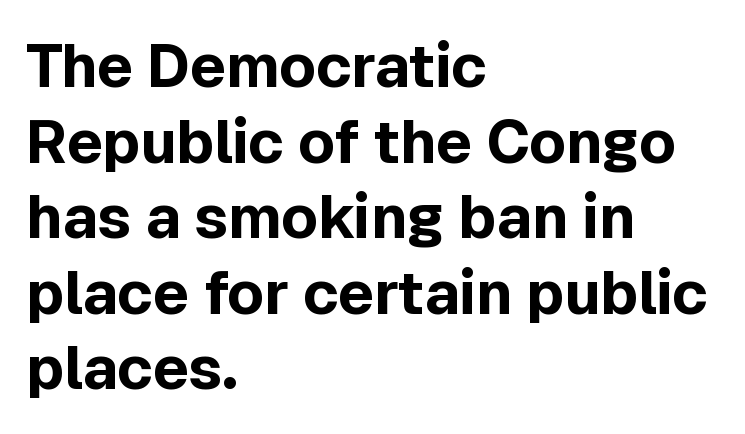
Q: Is the text bold? A: Yes.
Q: Is the text italic (slanted)? A: No, it is upright.
Q: Is the typeface a serif or a sans-serif typeface? A: Sans-serif.
Q: Is the text underlined? A: No.
Q: How is the paragraph aligned? A: Left-aligned.
Q: Is the spacing between letters normal or unusually wide? A: Normal.
Q: Is the spacing between lines tight, normal or loose? A: Normal.
Q: Width (condensed, normal, or wide)? A: Normal.
Q: x-height? A: Medium.
Q: Monospaced? A: No.
